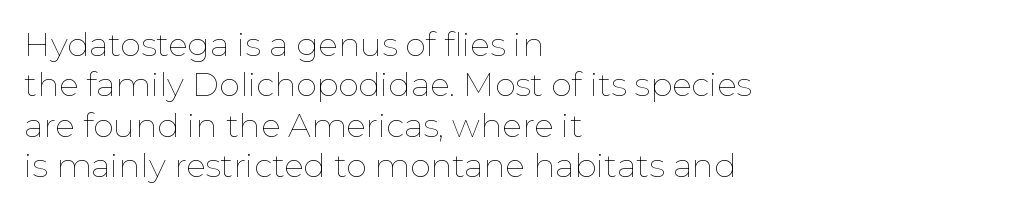
Q: Is the text bold? A: No.
Q: Is the text italic (slanted)? A: No, it is upright.
Q: Is the text underlined? A: No.
Q: How is the paragraph aligned? A: Left-aligned.
Q: Is the spacing between letters normal or unusually wide? A: Normal.
Q: Width (condensed, normal, or wide)? A: Normal.
Q: Stroke contrast? A: Low.
Q: x-height? A: Medium.
Q: Monospaced? A: No.
